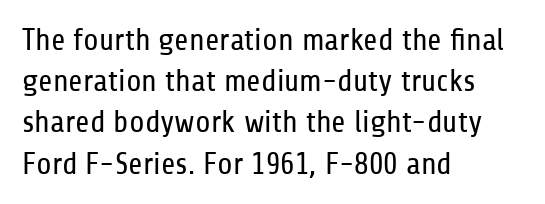
{"serif": "no", "italic": "no", "bold": "no", "weight": "regular", "width": "condensed", "stroke_contrast": "low", "x_height": "medium", "monospaced": "no", "underline": "no", "align": "left", "line_spacing": "normal", "line_spacing_ratio": 1.33, "letter_spacing": "normal", "letter_spacing_em": 0.0, "glyph_px": 31}
